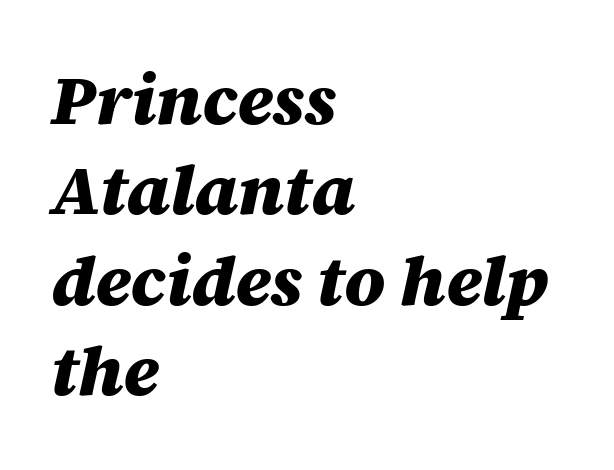
Q: Is the text bold? A: Yes.
Q: Is the text italic (slanted)? A: Yes, it leans right by about 12 degrees.
Q: Is the text underlined? A: No.
Q: How is the paragraph aligned? A: Left-aligned.
Q: Is the spacing between letters normal or unusually wide? A: Normal.
Q: Is the spacing between lines tight, normal or loose? A: Normal.
Q: Width (condensed, normal, or wide)? A: Normal.
Q: Stroke contrast? A: Medium.
Q: x-height? A: Large.
Q: Monospaced? A: No.
